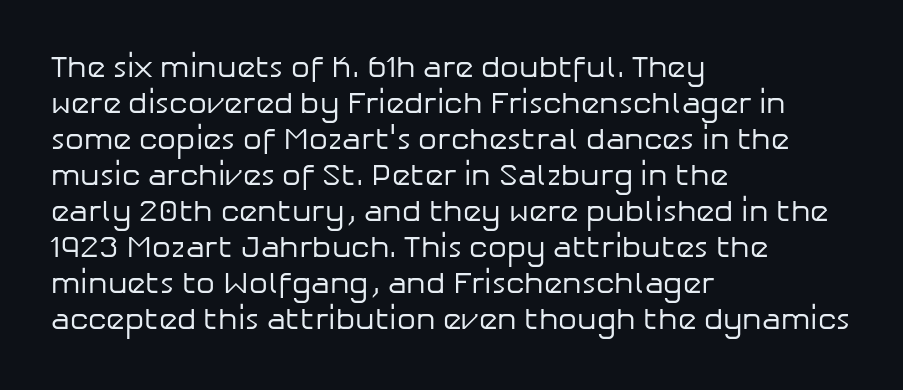
{"serif": "no", "italic": "no", "bold": "no", "weight": "regular", "width": "normal", "stroke_contrast": "low", "x_height": "medium", "monospaced": "no", "underline": "no", "align": "left", "line_spacing_ratio": 1.2, "letter_spacing": "normal", "letter_spacing_em": 0.0, "glyph_px": 30}
